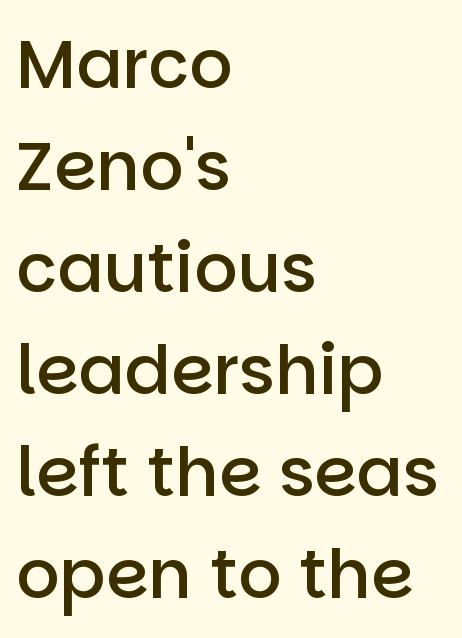
The image shows 68 px semibold sans-serif type, upright; set left-aligned, normal line spacing (1.5x), normal letter spacing, not underlined; low stroke contrast and a large x-height.
